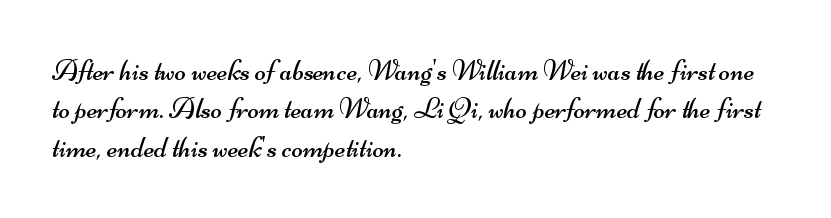
{"serif": "no", "bold": "no", "weight": "regular", "width": "wide", "stroke_contrast": "medium", "x_height": "small", "monospaced": "no", "underline": "no", "align": "left", "line_spacing": "normal", "line_spacing_ratio": 1.28, "letter_spacing": "normal", "letter_spacing_em": 0.0, "glyph_px": 30}
